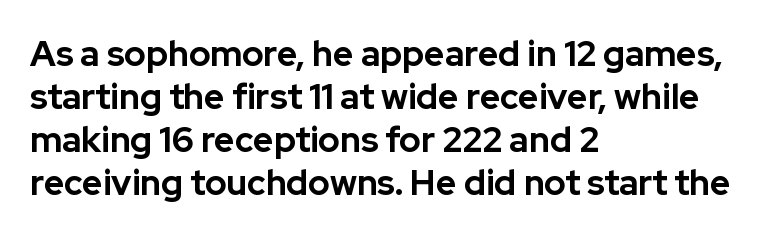
{"serif": "no", "italic": "no", "bold": "yes", "weight": "bold", "width": "normal", "stroke_contrast": "low", "x_height": "medium", "monospaced": "no", "underline": "no", "align": "left", "line_spacing_ratio": 1.23, "letter_spacing": "normal", "letter_spacing_em": 0.0, "glyph_px": 35}
